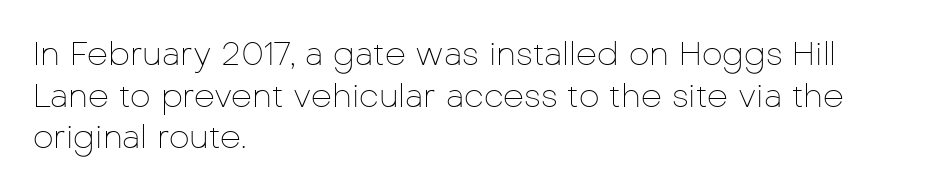
These lines are composed in type without serifs. These lines are rendered in a variable-pitch font. Weight class: somewhere from thin through regular. What stands out about the letter spacing? Nothing — it is the standard amount. The designer left line spacing at the default. The letters stand straight up with perfectly vertical stems.
